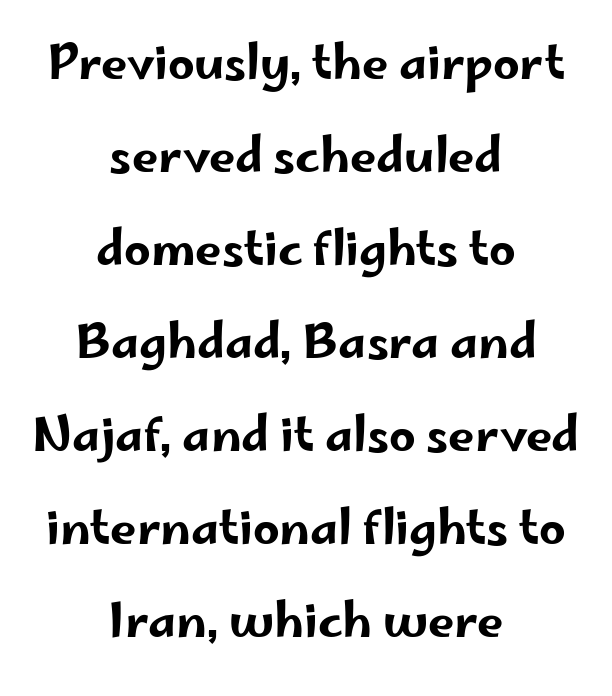
{"serif": "no", "italic": "no", "width": "wide", "stroke_contrast": "low", "x_height": "small", "monospaced": "no", "underline": "no", "align": "center", "line_spacing": "loose", "line_spacing_ratio": 1.98, "letter_spacing": "normal", "letter_spacing_em": 0.0, "glyph_px": 47}
